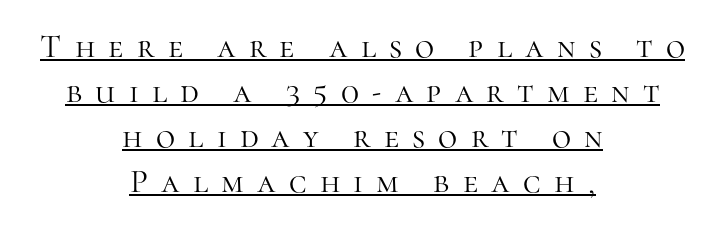
Q: Is the text bold? A: No.
Q: Is the text italic (slanted)? A: No, it is upright.
Q: Is the typeface a serif or a sans-serif typeface? A: Serif.
Q: Is the text underlined? A: Yes.
Q: How is the paragraph aligned? A: Centered.
Q: Is the spacing between letters normal or unusually wide? A: Unusually wide.
Q: Is the spacing between lines tight, normal or loose? A: Normal.
Q: Width (condensed, normal, or wide)? A: Normal.
Q: Stroke contrast? A: High.
Q: x-height? A: Medium.
Q: Monospaced? A: No.
